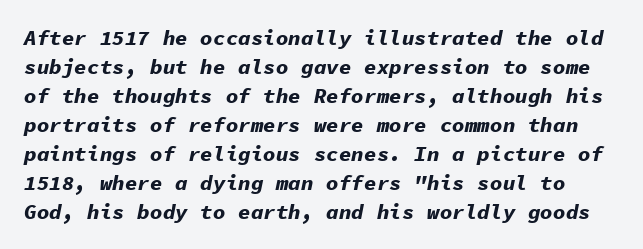
The image shows 21 px bold type, italic (leaning right); set normal line spacing (1.38x), normal letter spacing, not underlined.
